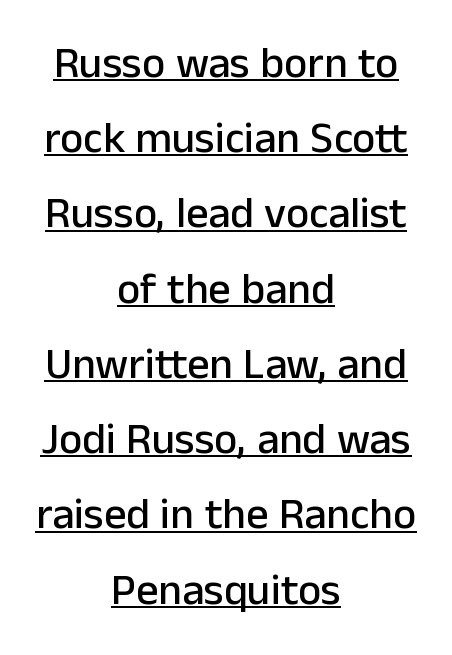
Q: Is the text italic (slanted)? A: No, it is upright.
Q: Is the typeface a serif or a sans-serif typeface? A: Sans-serif.
Q: Is the text underlined? A: Yes.
Q: How is the paragraph aligned? A: Centered.
Q: Is the spacing between letters normal or unusually wide? A: Normal.
Q: Width (condensed, normal, or wide)? A: Normal.
Q: Stroke contrast? A: Low.
Q: x-height? A: Medium.
Q: Monospaced? A: No.
